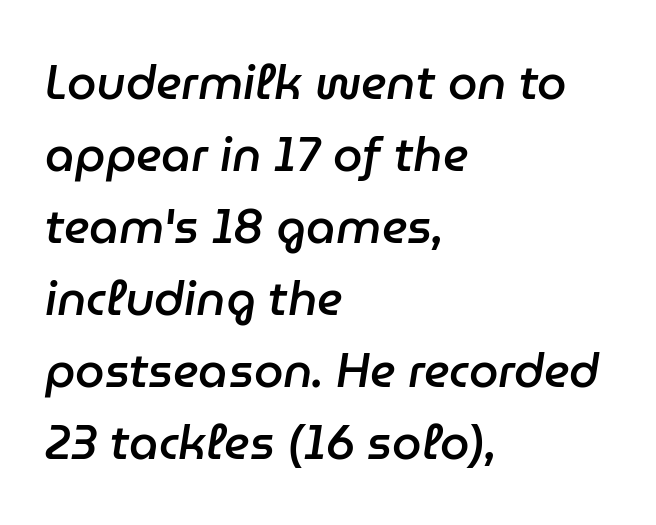
Q: Is the text bold? A: Semi-bold.
Q: Is the text italic (slanted)? A: Yes, it leans right by about 9 degrees.
Q: Is the text underlined? A: No.
Q: How is the paragraph aligned? A: Left-aligned.
Q: Is the spacing between letters normal or unusually wide? A: Normal.
Q: Is the spacing between lines tight, normal or loose? A: Normal.
Q: Width (condensed, normal, or wide)? A: Normal.
Q: Stroke contrast? A: Low.
Q: x-height? A: Medium.
Q: Monospaced? A: No.
